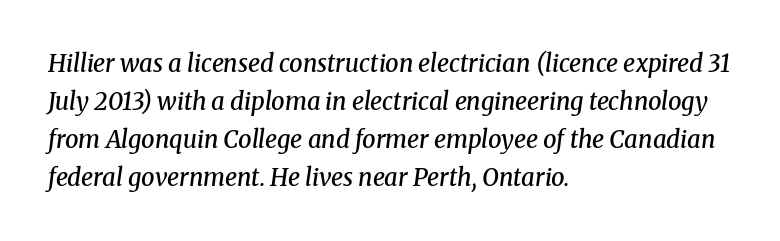
Q: Is the text bold? A: Semi-bold.
Q: Is the text italic (slanted)? A: Yes, it leans right by about 8 degrees.
Q: Is the text underlined? A: No.
Q: How is the paragraph aligned? A: Left-aligned.
Q: Is the spacing between letters normal or unusually wide? A: Normal.
Q: Is the spacing between lines tight, normal or loose? A: Normal.
